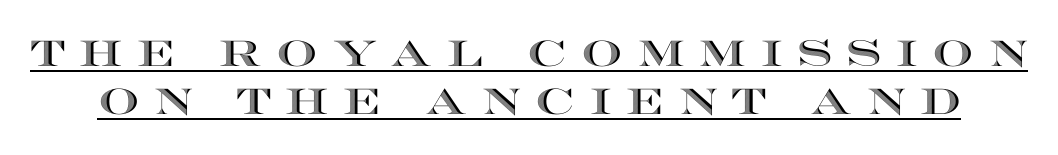
The image shows 36 px wide type, upright; set normal line spacing (1.32x), unusually wide letter spacing (+0.41 em), underlined; a large x-height.
